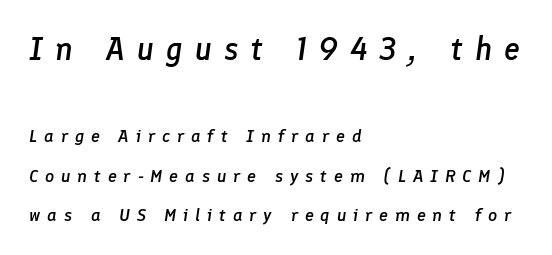
The image shows 32 px semibold type, italic (leaning right); set left-aligned, loose line spacing (2.18x), unusually wide letter spacing (+0.38 em), not underlined; the first (top) block is 1.78x larger; low stroke contrast and a medium x-height.
